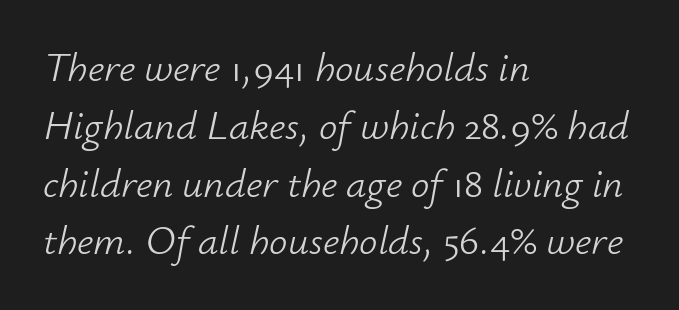
The image shows 41 px light type, italic (leaning right); set left-aligned, normal line spacing (1.41x), normal letter spacing, not underlined; low stroke contrast and a small x-height.
